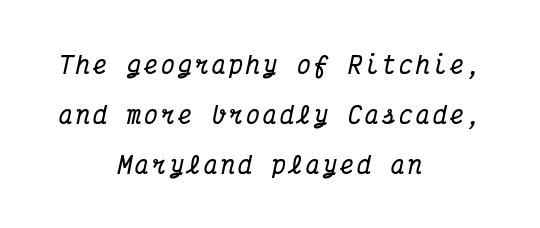
The sample has been set heavy, in full bold. The space between consecutive lines is lavish. Is the block centered? Yes — each line is placed symmetrically about the middle. Each row of text sits above clean, open space. The glyphs look as if they've been sheared to an angle.
